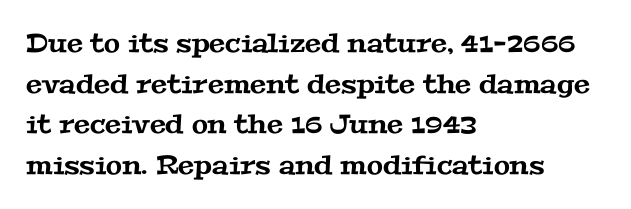
The letterforms sit shoulder to shoulder at normal distance. Successive baselines arrive at the customary interval. Beneath every word, the page is bare. The lines in this sample share a left origin and differ only in where they stop.
